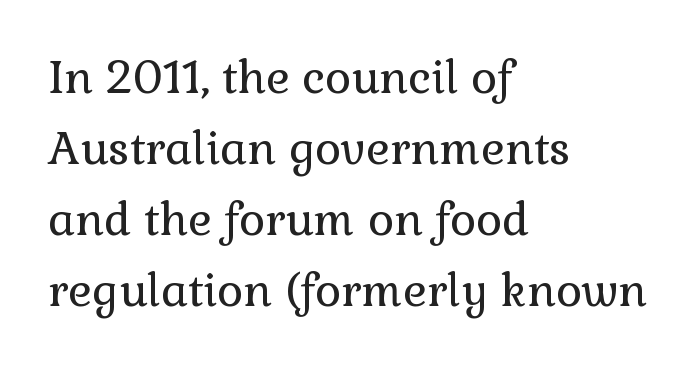
Descenders hang freely into open space. The setting favours the left margin, as ordinary paragraphs usually do. Character widths vary here, with narrow letters taking less room than wide ones. The characters display serif detailing at their extremities. The font's upright variant was chosen for this text.
